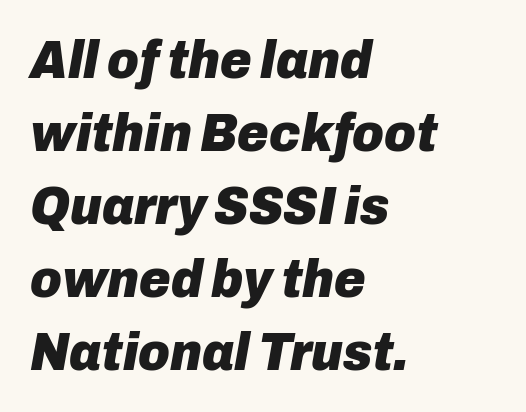
The image shows 54 px heavy type, italic (leaning right); set left-aligned, normal line spacing (1.35x), normal letter spacing, not underlined; low stroke contrast and a medium x-height.
